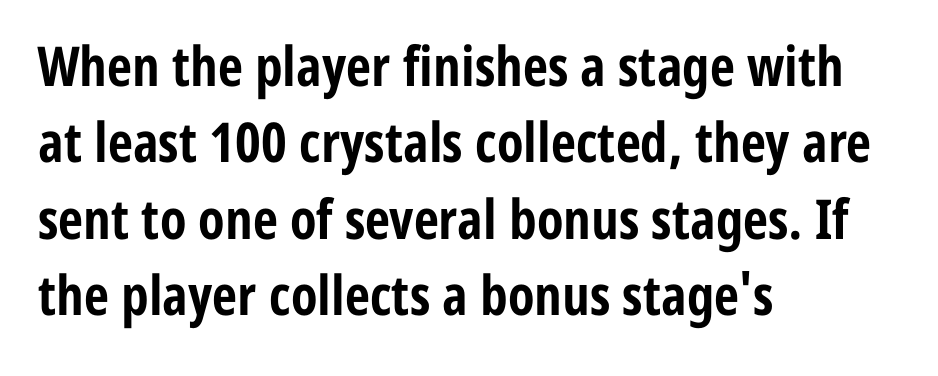
The font family rendered here belongs to the sans-serif group. If you measured baseline to baseline, you'd find a middling distance. Compared with a centered layout, this one pins lines to the left instead. Character widths vary here, with narrow letters taking less room than wide ones. The zone under the glyphs is completely vacant. How are the letters spaced? Ordinarily, with no added tracking.
